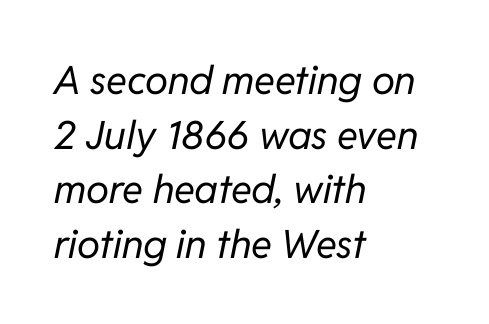
Each new line begins a customary step beneath the previous one. Observe the lean: these are italic letterforms. Proportional: the letters do not fall into vertical columns. A typesetter would call this zero additional tracking. This sample is left-justified, so line endings fall wherever the words run out. Vertical stems look standard width or narrower in stroke.
